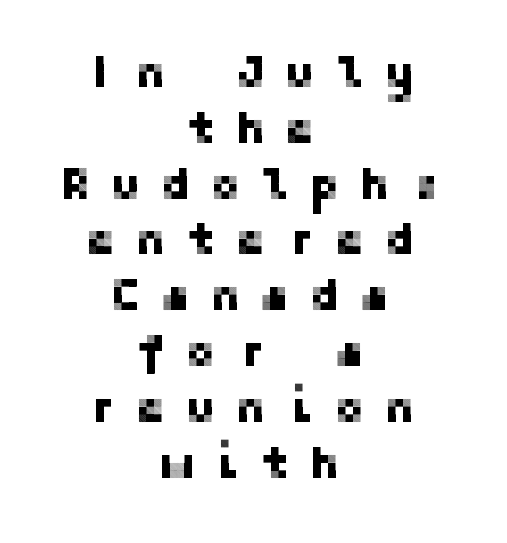
Someone cranked the tracking dial way up on this one. Unmarked baselines from the first word to the last. Rendered with straight, roman letterforms. The rendering positions every line midway between the sides.
